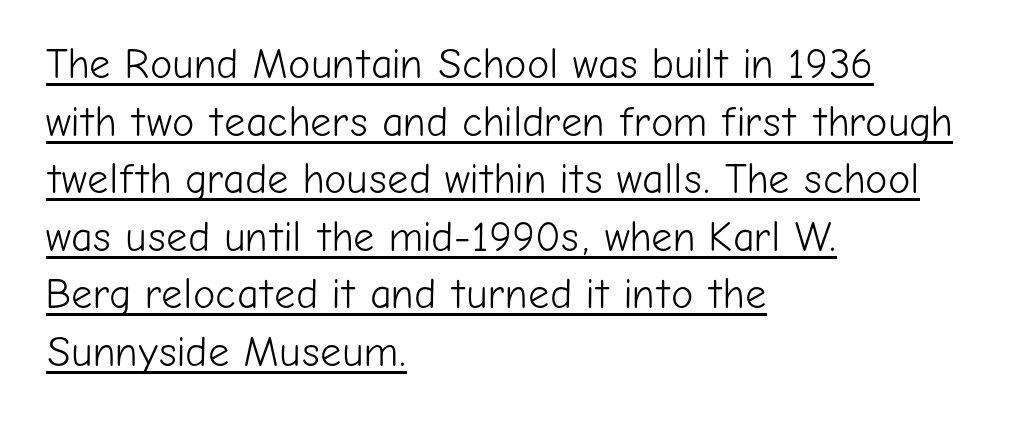
{"serif": "no", "italic": "no", "bold": "no", "weight": "light", "width": "normal", "stroke_contrast": "low", "x_height": "medium", "monospaced": "no", "underline": "yes", "align": "left", "line_spacing": "normal", "line_spacing_ratio": 1.37, "letter_spacing": "normal", "letter_spacing_em": 0.0, "glyph_px": 42}
